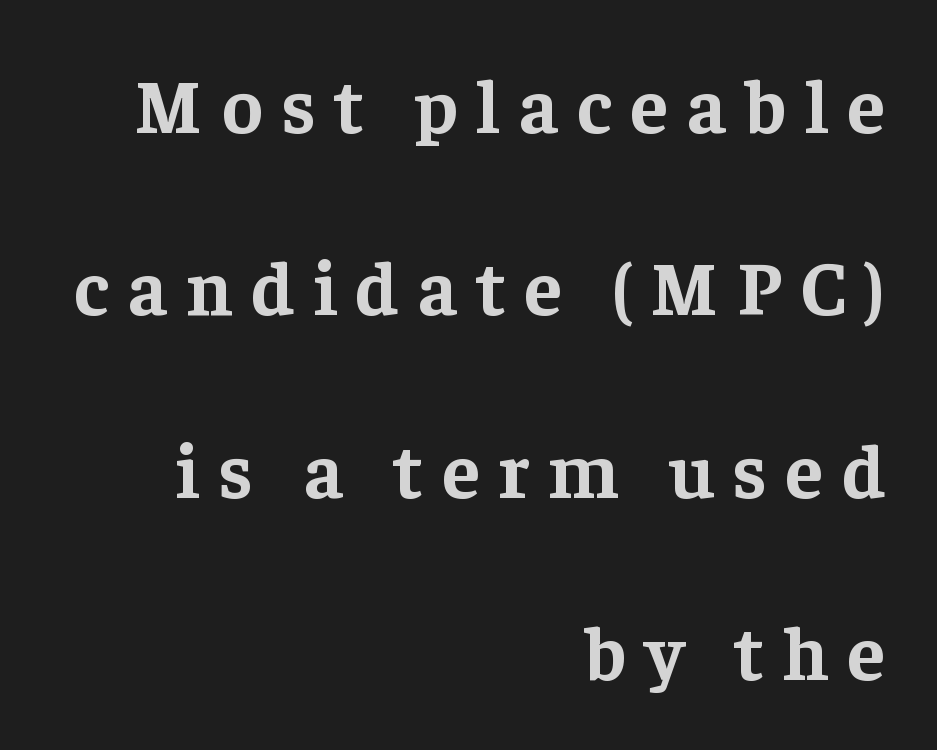
The image shows 77 px bold serif type, upright; set right-aligned, loose line spacing (2.37x), unusually wide letter spacing (+0.24 em), not underlined; low stroke contrast and a medium x-height.
